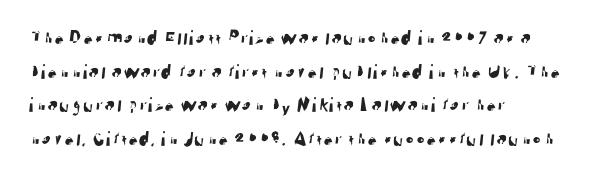
Q: Is the text underlined? A: No.
Q: How is the paragraph aligned? A: Left-aligned.
Q: Is the spacing between letters normal or unusually wide? A: Normal.
Q: Is the spacing between lines tight, normal or loose? A: Normal.
